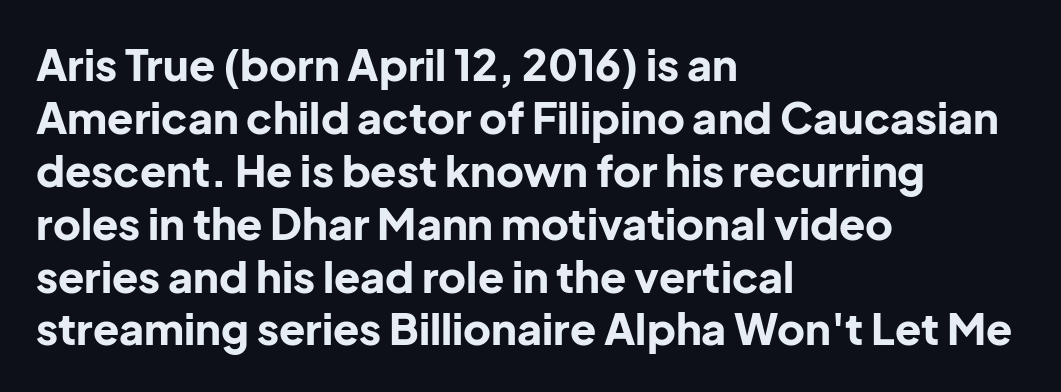
The image shows 43 px bold sans-serif type, upright; set left-aligned, line spacing 1.23x, normal letter spacing, not underlined; low stroke contrast and a medium x-height.
